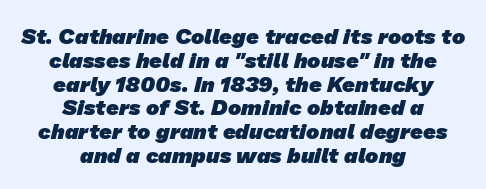
Q: Is the text bold? A: Yes.
Q: Is the text underlined? A: No.
Q: How is the paragraph aligned? A: Centered.
Q: Is the spacing between letters normal or unusually wide? A: Normal.
Q: Is the spacing between lines tight, normal or loose? A: Tight.
